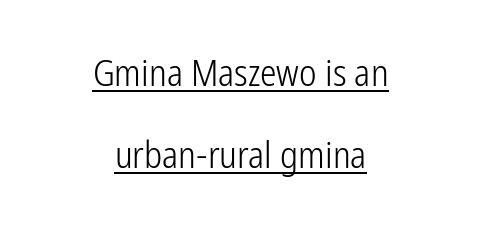
Q: Is the text bold? A: No.
Q: Is the text italic (slanted)? A: No, it is upright.
Q: Is the typeface a serif or a sans-serif typeface? A: Sans-serif.
Q: Is the text underlined? A: Yes.
Q: How is the paragraph aligned? A: Centered.
Q: Is the spacing between letters normal or unusually wide? A: Normal.
Q: Is the spacing between lines tight, normal or loose? A: Loose.
Q: Width (condensed, normal, or wide)? A: Condensed.
Q: Stroke contrast? A: Low.
Q: x-height? A: Medium.
Q: Monospaced? A: No.
